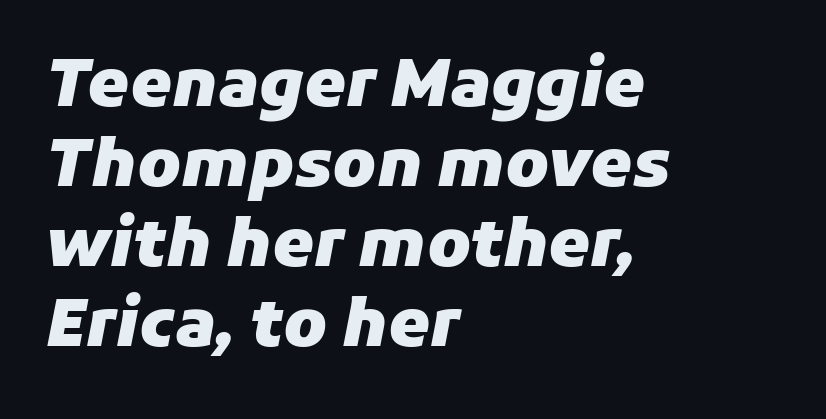
Q: Is the text bold? A: Yes.
Q: Is the text italic (slanted)? A: Yes, it leans right by about 11 degrees.
Q: Is the text underlined? A: No.
Q: How is the paragraph aligned? A: Left-aligned.
Q: Is the spacing between letters normal or unusually wide? A: Normal.
Q: Width (condensed, normal, or wide)? A: Normal.
Q: Stroke contrast? A: Low.
Q: x-height? A: Medium.
Q: Monospaced? A: No.
